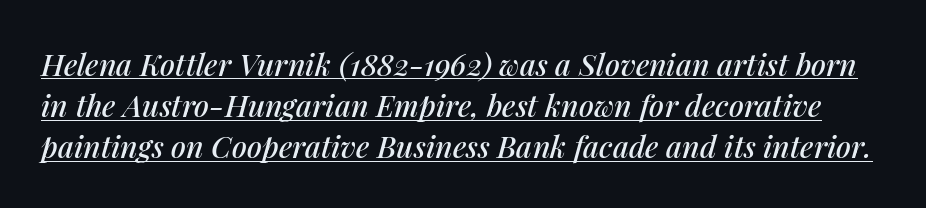
Style check: oblique. Notice how descenders clear the ascenders below comfortably — that's standard leading. Think of a printed novel: that variable character pitch is what you see here. The letterforms sit shoulder to shoulder at normal distance.
